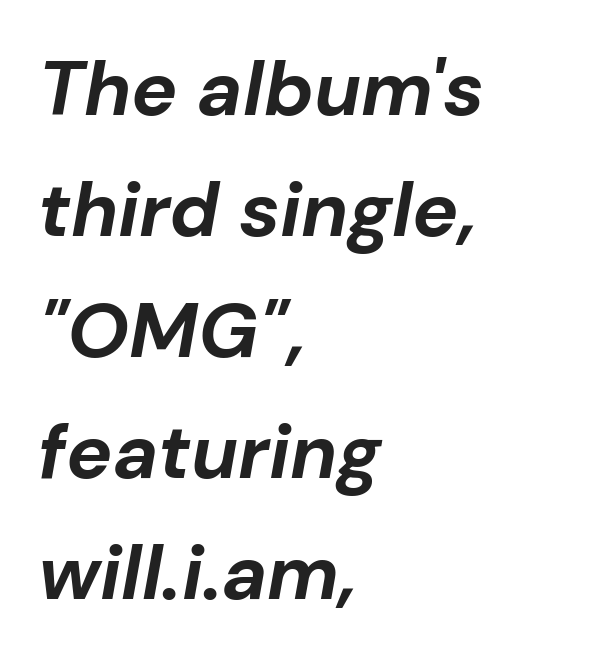
{"italic": "yes", "lean": "right", "slant_degrees": 10, "bold": "yes", "weight": "bold", "width": "normal", "stroke_contrast": "low", "x_height": "medium", "monospaced": "no", "underline": "no", "align": "left", "line_spacing": "normal", "line_spacing_ratio": 1.57, "letter_spacing": "normal", "letter_spacing_em": 0.0, "glyph_px": 77}
